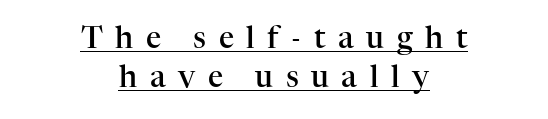
This sample has the flowing, uneven cadence of proportional lettering. Unlike a clean sans, this face finishes its strokes with serifs. This rendering widens character spacing well past its baseline value. Which margin do the lines hug? Neither — every line sits in the middle. Line spacing here is normal.
